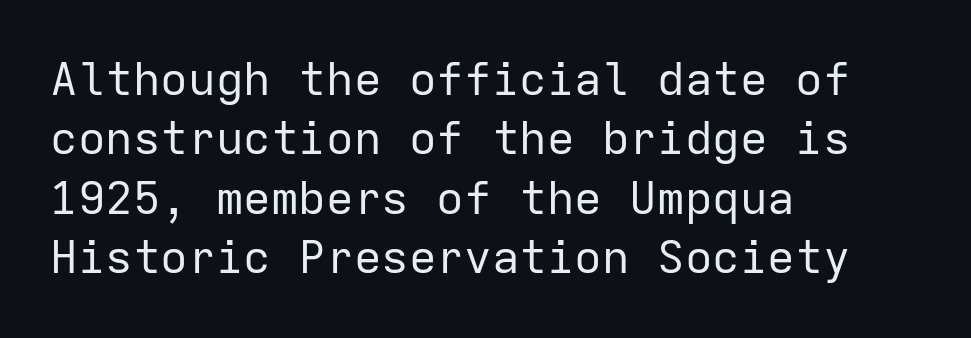
Q: Is the text bold? A: No.
Q: Is the text italic (slanted)? A: No, it is upright.
Q: Is the typeface a serif or a sans-serif typeface? A: Sans-serif.
Q: Is the text underlined? A: No.
Q: How is the paragraph aligned? A: Left-aligned.
Q: Is the spacing between letters normal or unusually wide? A: Normal.
Q: Is the spacing between lines tight, normal or loose? A: Normal.
Q: Width (condensed, normal, or wide)? A: Normal.
Q: Stroke contrast? A: Low.
Q: x-height? A: Medium.
Q: Monospaced? A: Yes.
